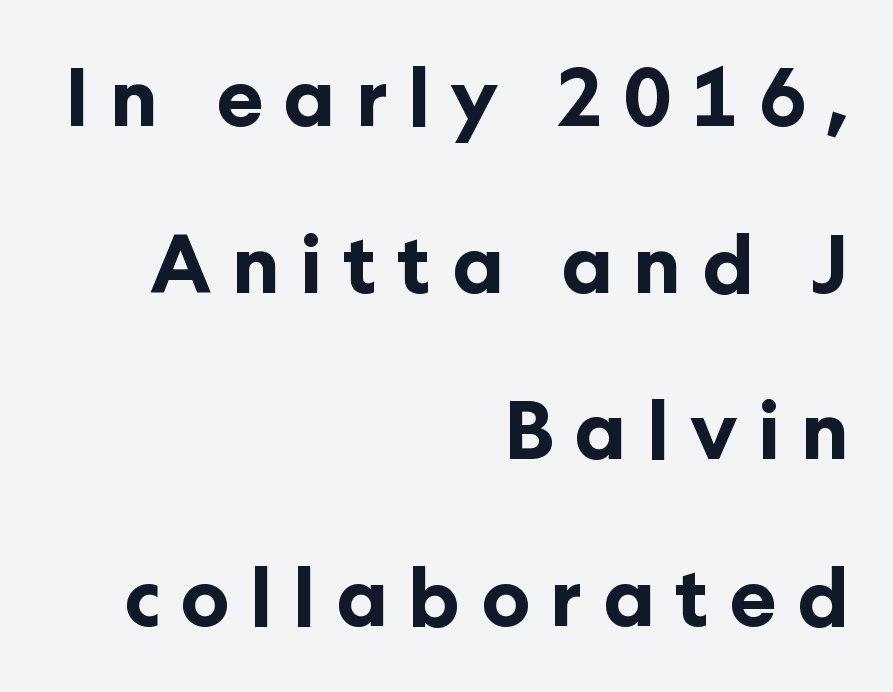
{"serif": "no", "italic": "no", "bold": "yes", "weight": "bold", "width": "normal", "stroke_contrast": "low", "x_height": "medium", "monospaced": "no", "underline": "no", "align": "right", "line_spacing": "loose", "line_spacing_ratio": 2.11, "letter_spacing": "wide", "letter_spacing_em": 0.26, "glyph_px": 79}
